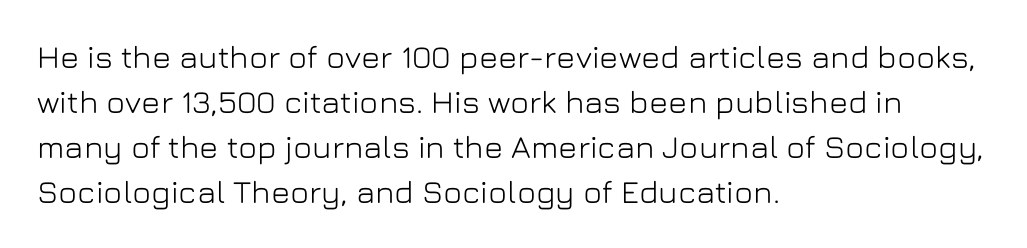
Q: Is the text italic (slanted)? A: No, it is upright.
Q: Is the typeface a serif or a sans-serif typeface? A: Sans-serif.
Q: Is the text underlined? A: No.
Q: How is the paragraph aligned? A: Left-aligned.
Q: Is the spacing between letters normal or unusually wide? A: Normal.
Q: Is the spacing between lines tight, normal or loose? A: Normal.
Q: Width (condensed, normal, or wide)? A: Normal.
Q: Stroke contrast? A: Low.
Q: x-height? A: Medium.
Q: Monospaced? A: No.
